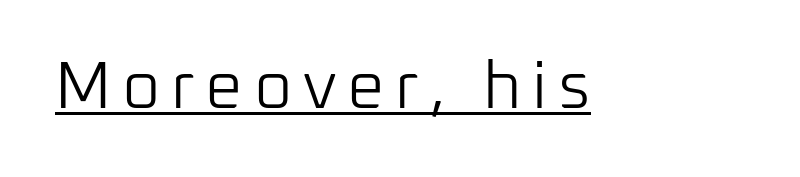
The image shows 66 px light sans-serif type, upright; set underlined; low stroke contrast and a medium x-height.
